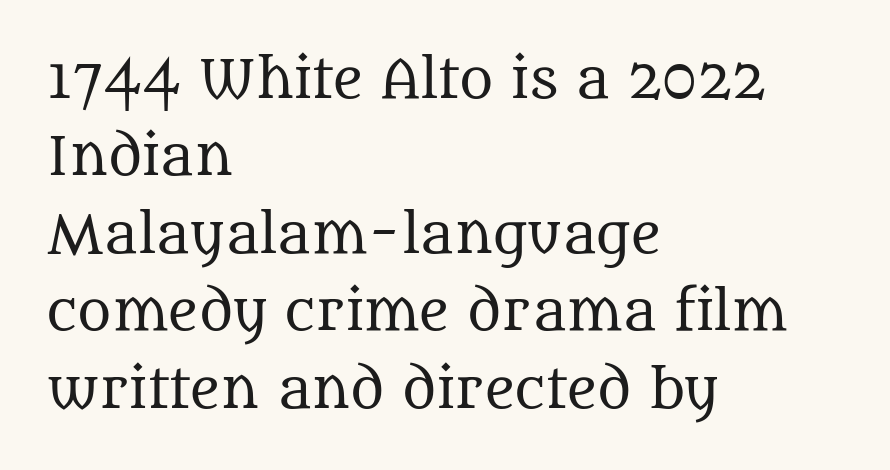
The image shows 52 px regular-weight serif type, upright; set left-aligned, normal line spacing (1.49x), normal letter spacing, not underlined; medium stroke contrast and a large x-height.
